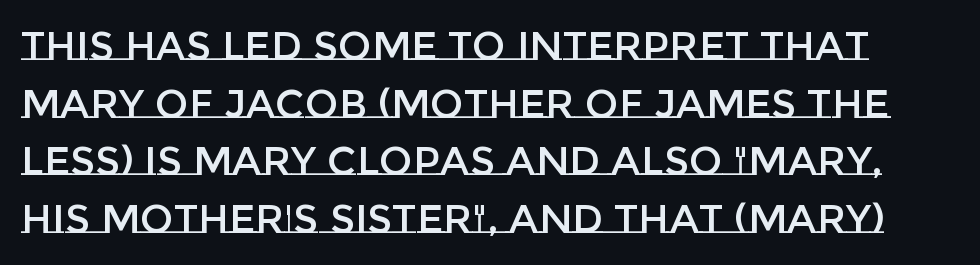
Is this a fixed-width face? No — the glyphs have proportional, varying widths. The specimen reads as upright at a glance. Each row of text sits above clean, open space. Is there much room between lines? A standard amount, neither cramped nor airy.
